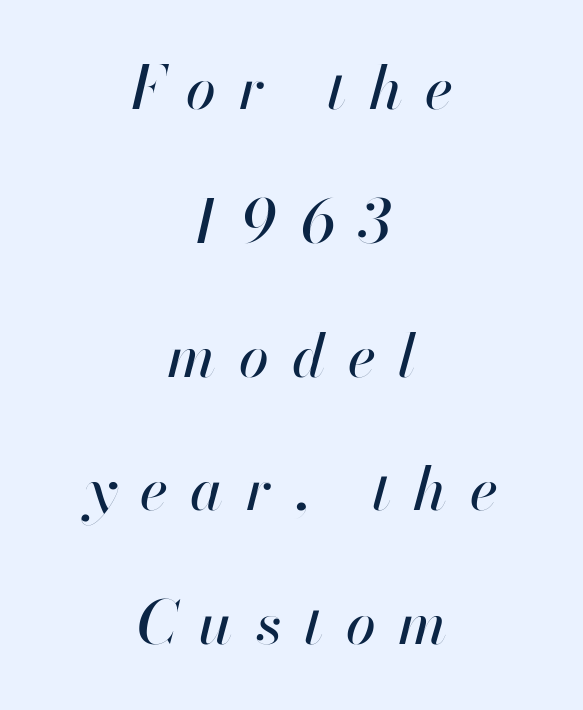
Q: Is the text italic (slanted)? A: Yes, it leans right by about 13 degrees.
Q: Is the text underlined? A: No.
Q: How is the paragraph aligned? A: Centered.
Q: Is the spacing between letters normal or unusually wide? A: Unusually wide.
Q: Is the spacing between lines tight, normal or loose? A: Loose.
Q: Width (condensed, normal, or wide)? A: Normal.
Q: Stroke contrast? A: High.
Q: x-height? A: Small.
Q: Monospaced? A: No.
